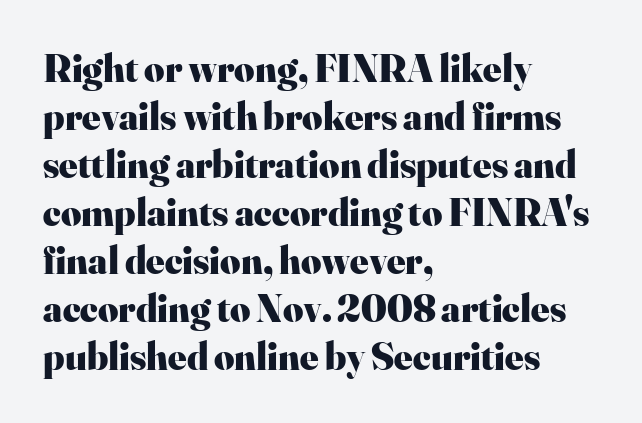
{"serif": "yes", "italic": "no", "bold": "yes", "weight": "heavy", "width": "normal", "stroke_contrast": "high", "x_height": "small", "monospaced": "no", "underline": "no", "align": "left", "line_spacing_ratio": 1.23, "letter_spacing": "normal", "letter_spacing_em": 0.0, "glyph_px": 39}
